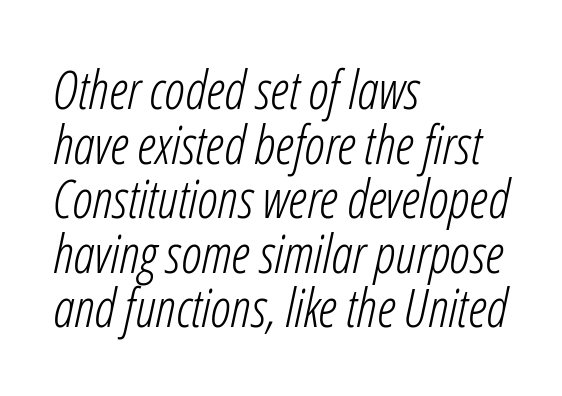
The image shows 53 px light, condensed type, italic (leaning right); set left-aligned, tight line spacing (1.03x), normal letter spacing, not underlined; low stroke contrast and a medium x-height.
